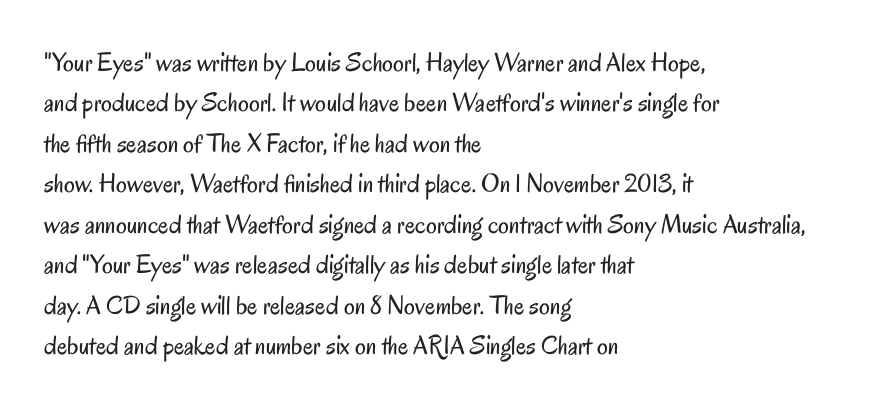
The image shows 27 px text type, upright; set left-aligned, normal line spacing (1.5x), normal letter spacing, not underlined.
